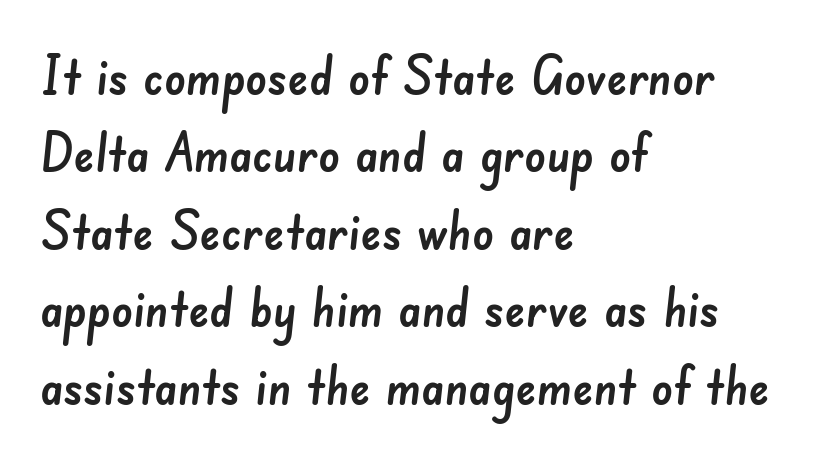
{"serif": "no", "width": "normal", "stroke_contrast": "low", "x_height": "small", "monospaced": "no", "underline": "no", "align": "left", "line_spacing": "normal", "line_spacing_ratio": 1.46, "letter_spacing": "normal", "letter_spacing_em": 0.0, "glyph_px": 53}
